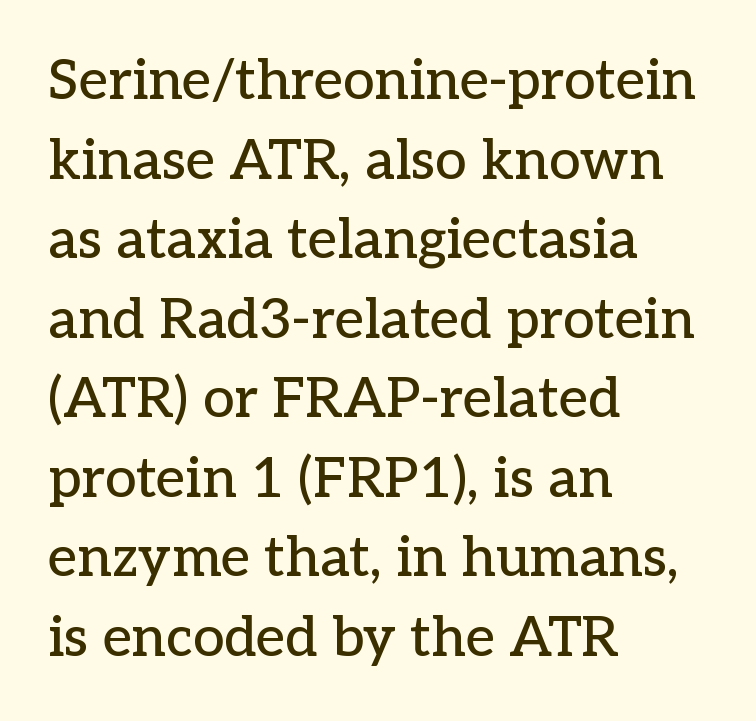
{"serif": "yes", "italic": "no", "width": "normal", "stroke_contrast": "low", "x_height": "medium", "monospaced": "no", "underline": "no", "align": "left", "line_spacing": "normal", "line_spacing_ratio": 1.42, "letter_spacing": "normal", "letter_spacing_em": 0.0, "glyph_px": 56}
